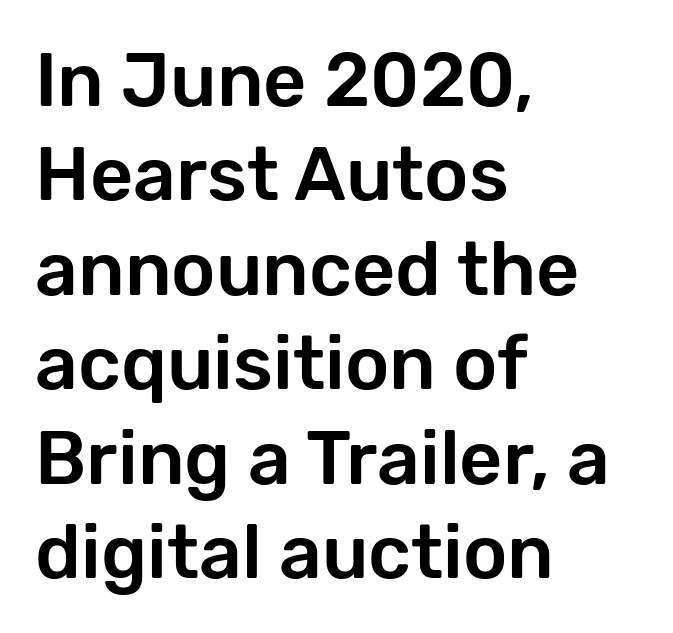
{"serif": "no", "italic": "no", "width": "normal", "stroke_contrast": "low", "x_height": "medium", "monospaced": "no", "underline": "no", "align": "left", "line_spacing": "normal", "line_spacing_ratio": 1.26, "letter_spacing": "normal", "letter_spacing_em": 0.0, "glyph_px": 75}
